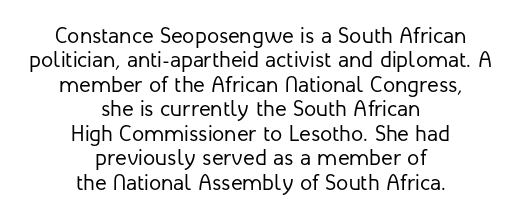
Where is the straight margin? There isn't one; the lines are centered. No extra ink here — the face is not bold. Tall strokes in this sample are plumb rather than angled. Whoever set this chose condensed vertical rhythm over breathing room. Standard letterfit; no display-style spreading of the glyphs.
